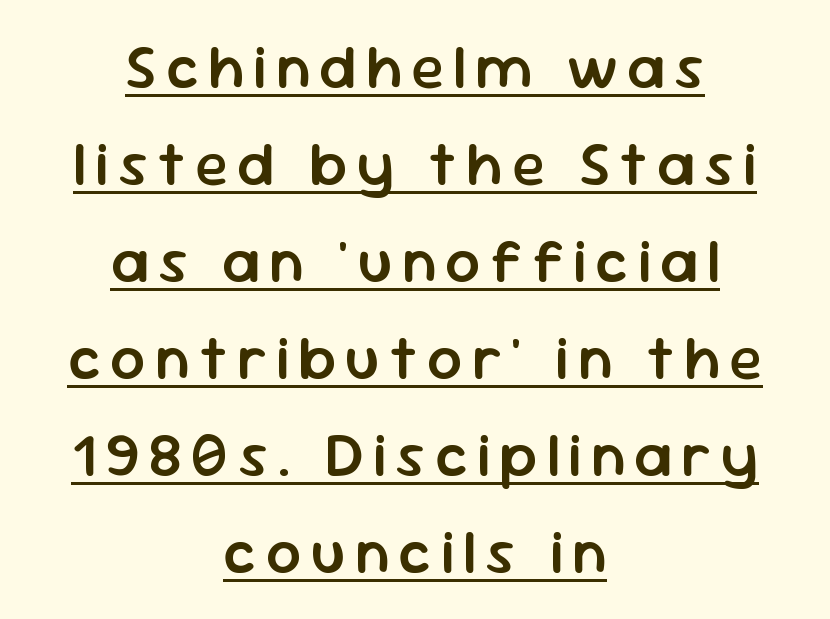
The image shows 61 px semibold sans-serif type, upright; set centered, normal line spacing (1.59x), underlined; low stroke contrast and a medium x-height.
